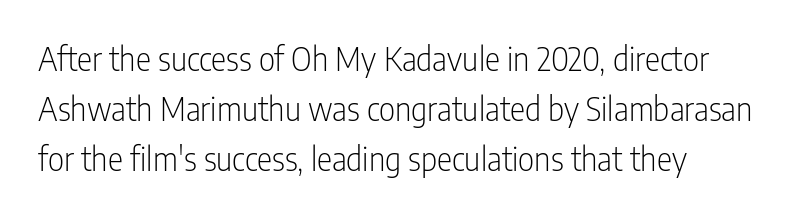
Q: Is the text bold? A: No.
Q: Is the text italic (slanted)? A: No, it is upright.
Q: Is the typeface a serif or a sans-serif typeface? A: Sans-serif.
Q: Is the text underlined? A: No.
Q: Is the spacing between letters normal or unusually wide? A: Normal.
Q: Is the spacing between lines tight, normal or loose? A: Normal.
Q: Width (condensed, normal, or wide)? A: Condensed.
Q: Stroke contrast? A: Low.
Q: x-height? A: Medium.
Q: Monospaced? A: No.
